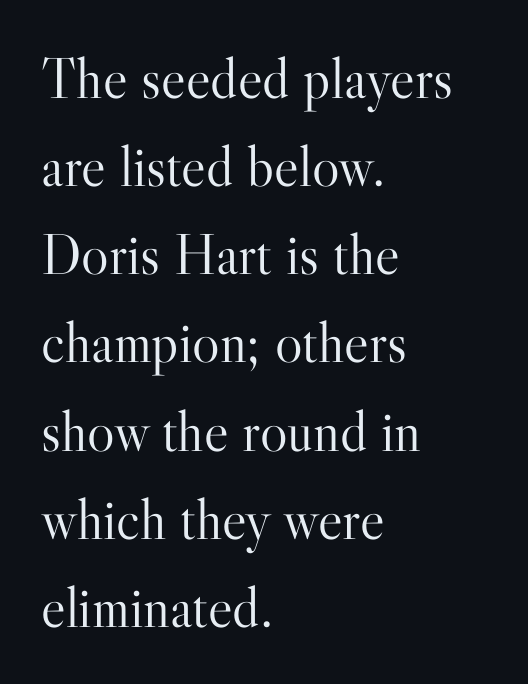
The image shows 58 px light serif type, upright; set left-aligned, normal line spacing (1.52x), normal letter spacing, not underlined; high stroke contrast and a small x-height.
